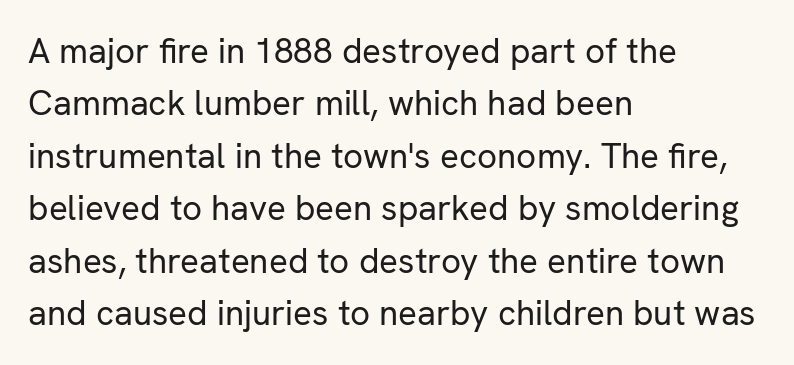
This rendering features lettering with no underline. A typesetter would call this proportional, since set widths differ per character. Line spacing here is normal. The type sits square on the baseline with zero lean.
